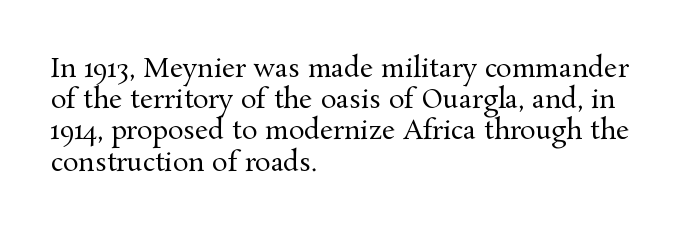
The image shows 26 px text type, upright; set left-aligned, line spacing 1.2x, normal letter spacing, not underlined.
